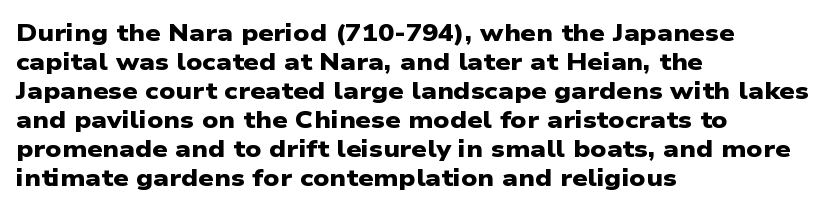
A student would call this left alignment; a typographer would say flush left, rag right. A typesetter would call this zero additional tracking. The zone under the glyphs is completely vacant. Pretty heavy lettering here — definitely bold.
